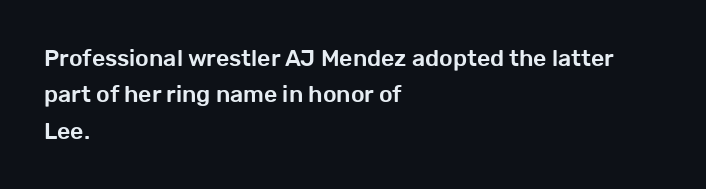
The image shows 23 px text type, upright; set left-aligned, normal line spacing (1.58x), normal letter spacing, not underlined.
